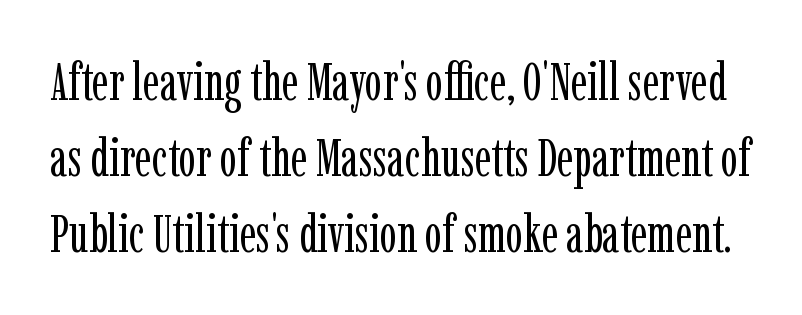
No word sits above an underline. Summary of weight: not heavy and not bold. The face used here is proportionally spaced, like ordinary book or web type. In terms of leading, this rendering sits right in the middle. If you drew a line through each stem, it would be perfectly vertical. Small tapered or slab feet sit at the stroke ends, so this counts as serif.
